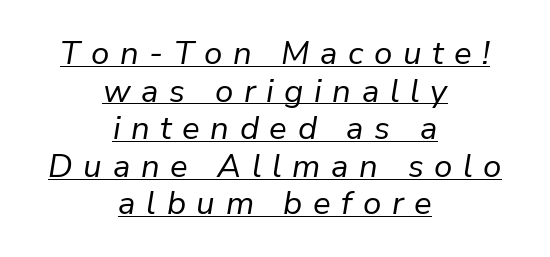
{"italic": "yes", "lean": "right", "slant_degrees": 9, "bold": "no", "weight": "regular", "width": "normal", "stroke_contrast": "low", "x_height": "medium", "monospaced": "no", "underline": "yes", "align": "center", "line_spacing": "tight", "line_spacing_ratio": 1.14, "letter_spacing": "wide", "letter_spacing_em": 0.32, "glyph_px": 33}
